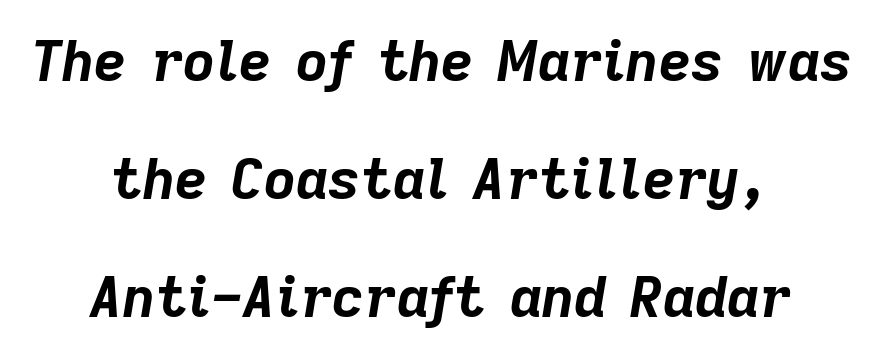
Looks like regular typesetting: each glyph gets only the width it needs. The space between consecutive lines is lavish. An italicized treatment has been applied to the whole sample. The space beneath each line is pristine and unruled. Layout note: lines centered.
